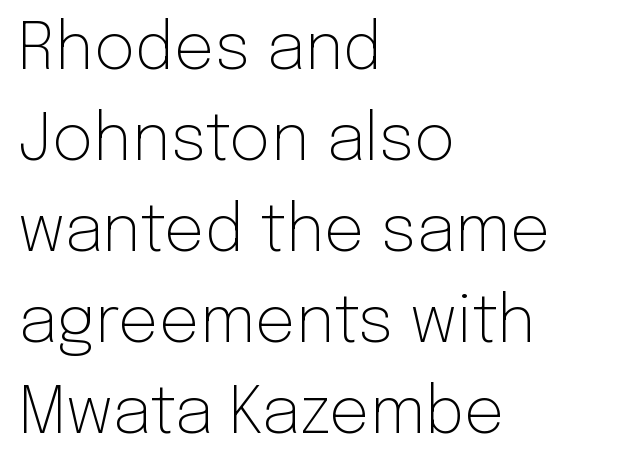
{"serif": "no", "italic": "no", "bold": "no", "weight": "light", "width": "normal", "stroke_contrast": "low", "x_height": "medium", "monospaced": "no", "underline": "no", "align": "left", "line_spacing": "normal", "line_spacing_ratio": 1.42, "letter_spacing": "normal", "letter_spacing_em": 0.0, "glyph_px": 64}
